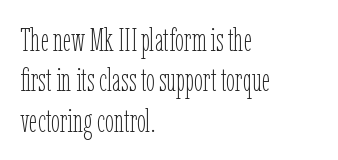
The image shows 32 px thin, condensed type, upright; set left-aligned, normal line spacing (1.26x), normal letter spacing, not underlined; low stroke contrast and a medium x-height.
